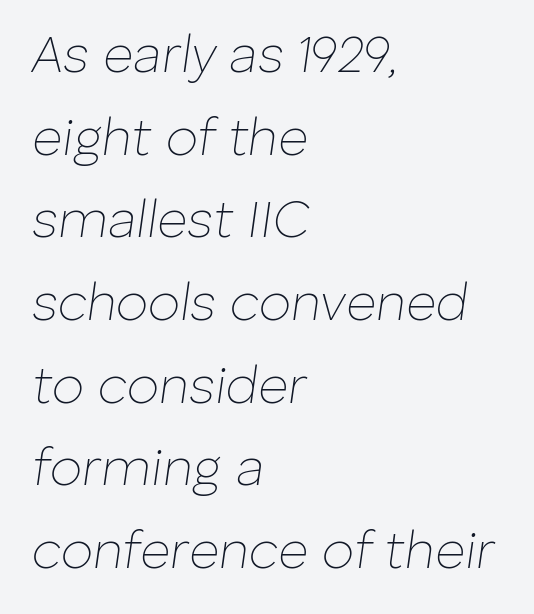
{"italic": "yes", "lean": "right", "slant_degrees": 8, "bold": "no", "weight": "thin", "width": "normal", "stroke_contrast": "low", "x_height": "medium", "monospaced": "no", "underline": "no", "align": "left", "line_spacing": "normal", "line_spacing_ratio": 1.59, "letter_spacing": "normal", "letter_spacing_em": 0.0, "glyph_px": 52}
